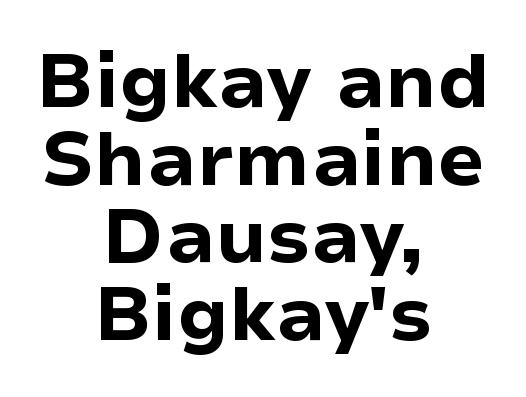
This rendering employs a face without finishing strokes, i.e., a sans-serif. These lines are rendered in a variable-pitch font. Rule under the text: the space is simply empty. Regarding leading, the lines here are crowded together.
